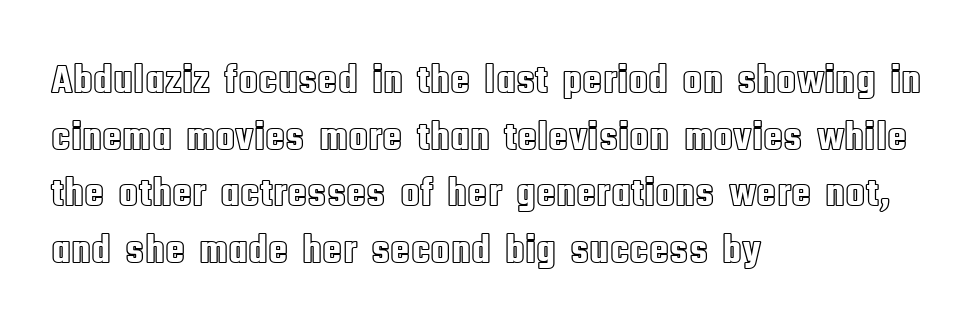
The image shows 41 px condensed type, upright; set left-aligned, normal line spacing (1.38x), normal letter spacing, not underlined; a large x-height.
